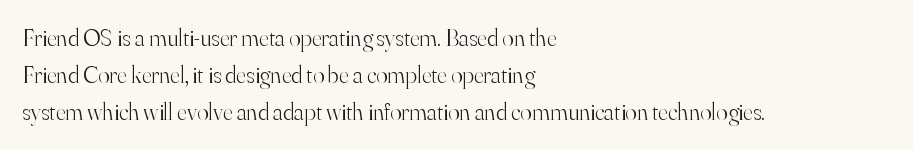
Q: Is the text bold? A: No.
Q: Is the text italic (slanted)? A: No, it is upright.
Q: Is the text underlined? A: No.
Q: How is the paragraph aligned? A: Left-aligned.
Q: Is the spacing between letters normal or unusually wide? A: Normal.
Q: Is the spacing between lines tight, normal or loose? A: Normal.
